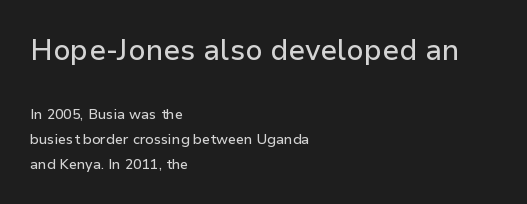
{"serif": "no", "italic": "no", "width": "normal", "stroke_contrast": "low", "x_height": "medium", "monospaced": "no", "underline": "no", "align": "left", "line_spacing_ratio": 1.76, "letter_spacing": "normal", "letter_spacing_em": 0.0, "larger_block": "first", "size_ratio": 2.07, "glyph_px": 29}
